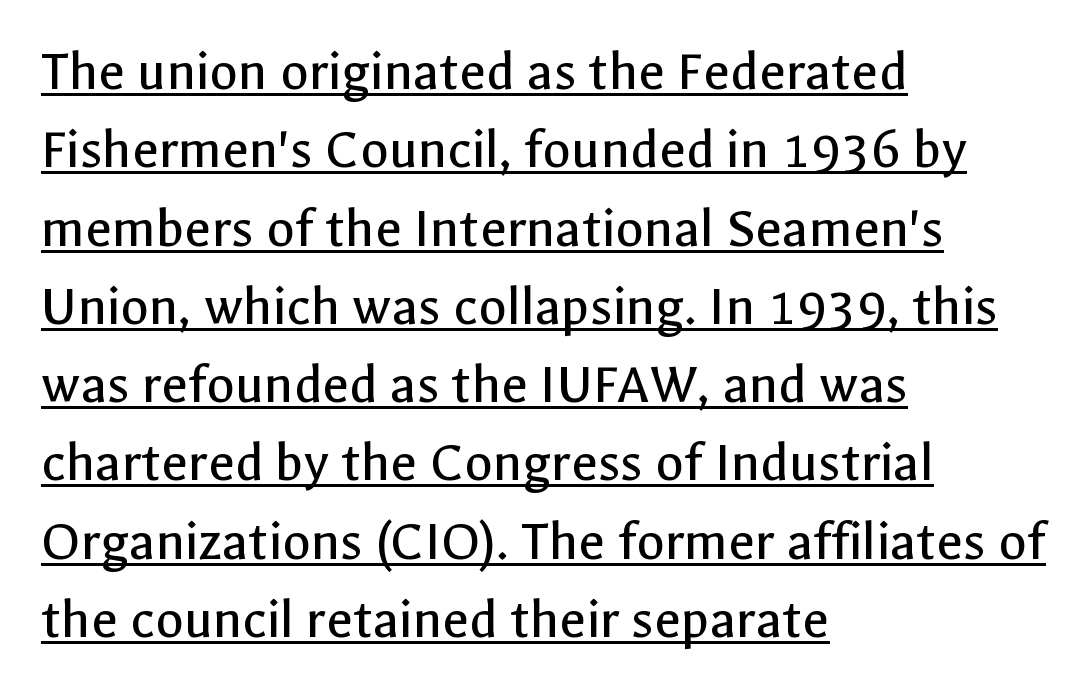
These lines were composed using upright roman letters. Compared with typical paragraphs, the rows here are spaced about the same. Bold? No — there's no thickening of the strokes. You could not count columns in this text — the font is proportionally spaced. The text block is weighted toward the left margin, trailing off unevenly rightward.
